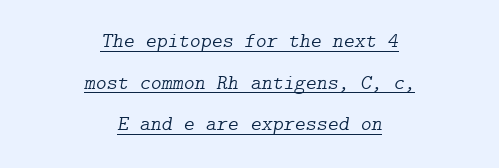
{"italic": "yes", "lean": "right", "slant_degrees": 9, "bold": "no", "underline": "yes", "align": "center", "line_spacing": "loose", "line_spacing_ratio": 1.98, "letter_spacing": "normal", "letter_spacing_em": 0.0, "glyph_px": 21}
